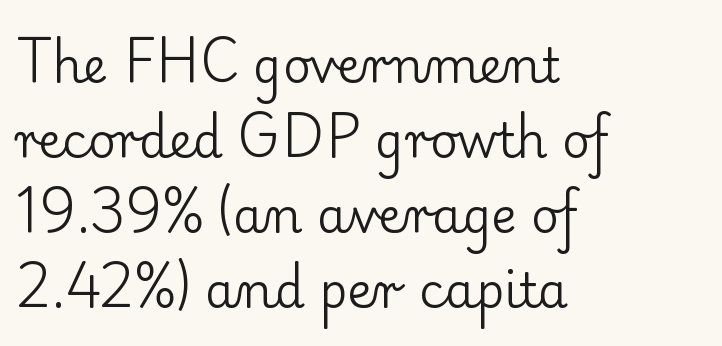
Q: Is the text bold? A: No.
Q: Is the text italic (slanted)? A: No, it is upright.
Q: Is the typeface a serif or a sans-serif typeface? A: Serif.
Q: Is the text underlined? A: No.
Q: How is the paragraph aligned? A: Left-aligned.
Q: Is the spacing between letters normal or unusually wide? A: Normal.
Q: Is the spacing between lines tight, normal or loose? A: Normal.
Q: Width (condensed, normal, or wide)? A: Normal.
Q: Stroke contrast? A: Low.
Q: x-height? A: Small.
Q: Monospaced? A: No.
